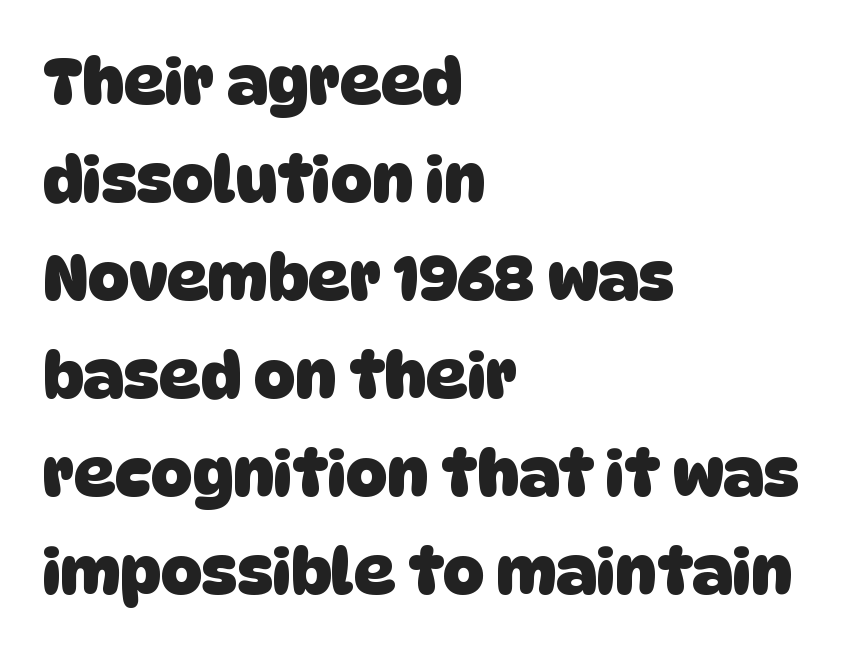
The image shows 64 px heavy sans-serif type; set left-aligned, normal line spacing (1.53x), normal letter spacing, not underlined; low stroke contrast and a large x-height.
